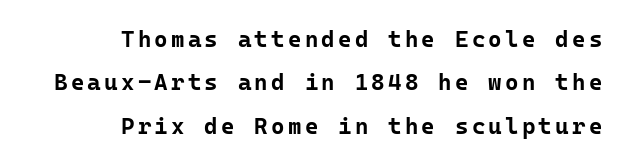
{"italic": "no", "bold": "yes", "underline": "no", "align": "right", "line_spacing_ratio": 1.89, "glyph_px": 23}
